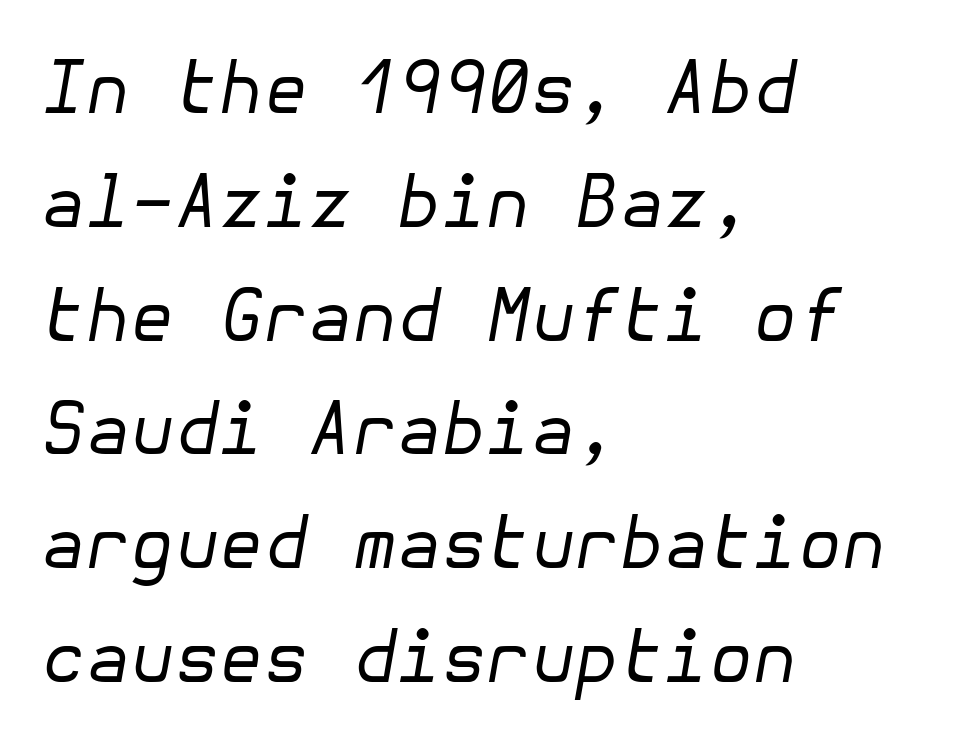
Q: Is the text bold? A: No.
Q: Is the text italic (slanted)? A: Yes, it leans right by about 10 degrees.
Q: Is the text underlined? A: No.
Q: How is the paragraph aligned? A: Left-aligned.
Q: Is the spacing between letters normal or unusually wide? A: Normal.
Q: Is the spacing between lines tight, normal or loose? A: Normal.
Q: Width (condensed, normal, or wide)? A: Normal.
Q: Stroke contrast? A: Low.
Q: x-height? A: Medium.
